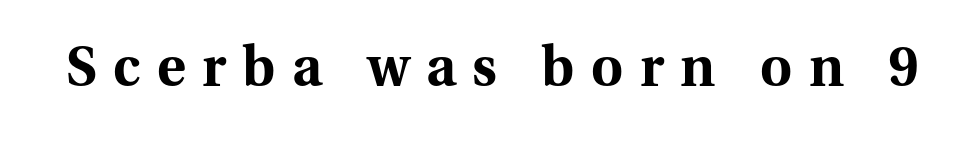
{"serif": "yes", "italic": "no", "bold": "yes", "weight": "bold", "width": "normal", "stroke_contrast": "medium", "x_height": "medium", "monospaced": "no", "underline": "no", "letter_spacing": "wide", "letter_spacing_em": 0.3, "glyph_px": 55}
